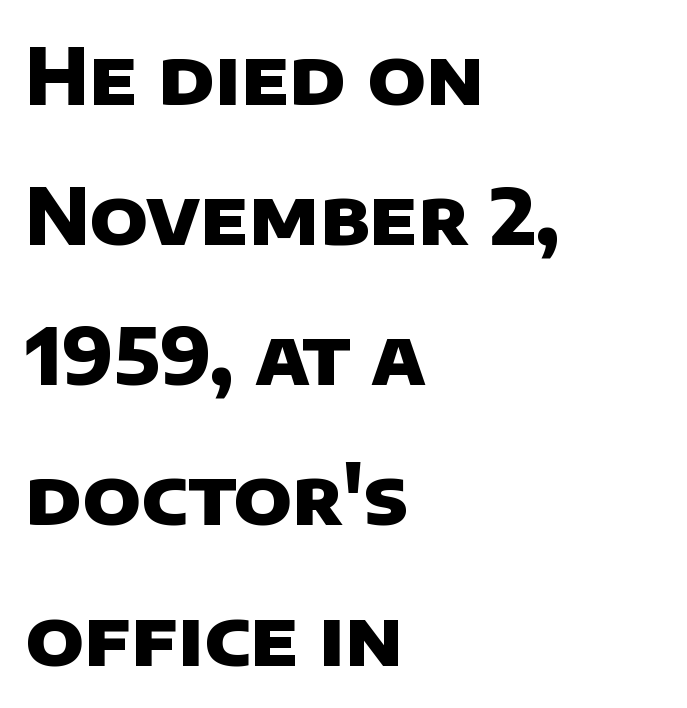
The image shows 77 px heavy sans-serif type; set left-aligned, line spacing 1.82x, normal letter spacing, not underlined; low stroke contrast and a large x-height.
